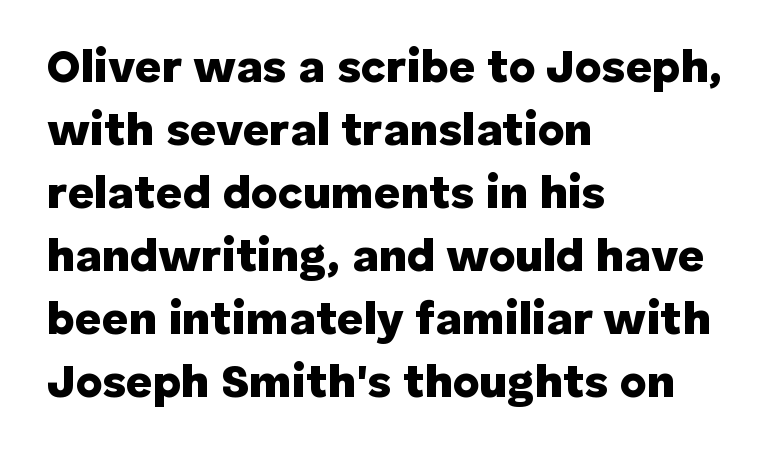
The gap between lines stays unmarked. The ragged edge is on the right, which tells us the setting is flush left. Weight check: bold — yes, fully. Ordinary non-slanted type is in use. Note the varied advance widths — an 'i' is clearly narrower than an 'm'. Vertically, the passage feels balanced, rows spaced as you'd expect.
